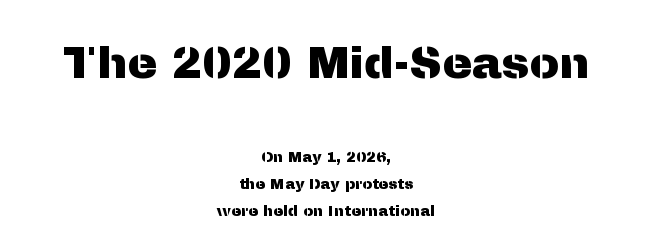
The image shows 45 px sans-serif type, upright; set centered, line spacing 1.8x, normal letter spacing, not underlined; the first (top) block is 3.0x larger; medium stroke contrast and a medium x-height.
